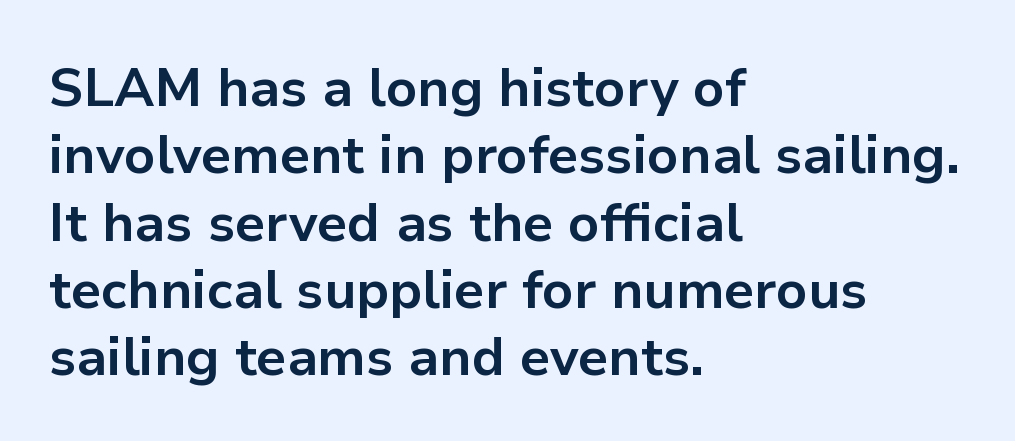
The image shows 53 px bold sans-serif type, upright; set left-aligned, normal line spacing (1.27x), normal letter spacing, not underlined; low stroke contrast and a medium x-height.
